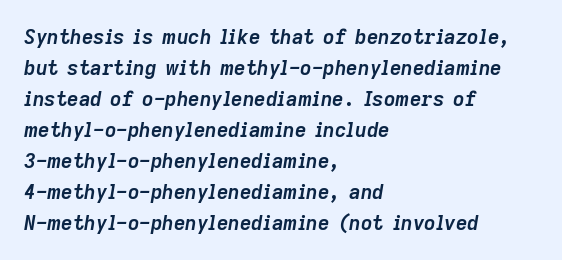
The image shows 20 px bold type, italic (leaning right); set left-aligned, normal line spacing (1.55x), normal letter spacing, not underlined.
